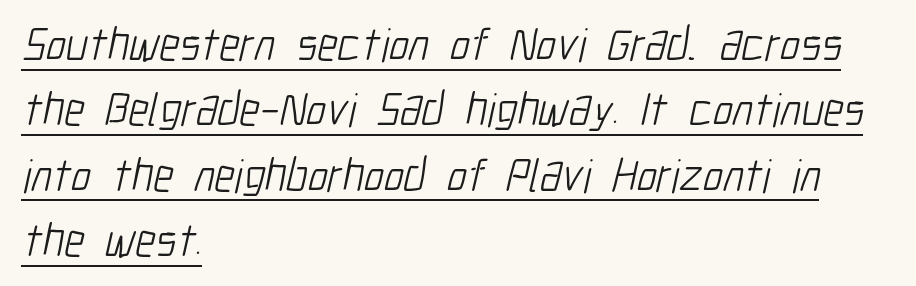
{"serif": "no", "bold": "no", "weight": "light", "width": "condensed", "stroke_contrast": "low", "x_height": "medium", "monospaced": "no", "underline": "yes", "align": "left", "line_spacing": "normal", "line_spacing_ratio": 1.39, "letter_spacing": "normal", "letter_spacing_em": 0.0, "glyph_px": 47}
